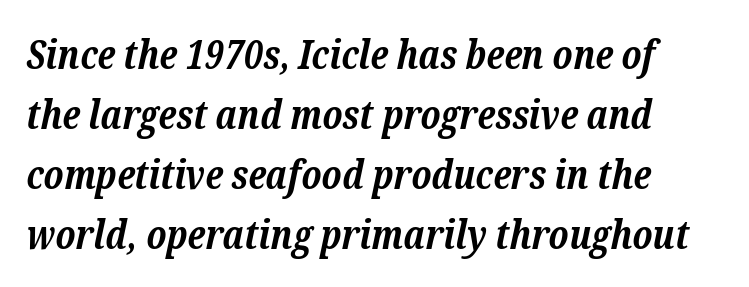
Q: Is the text bold? A: Yes.
Q: Is the text italic (slanted)? A: Yes, it leans right by about 12 degrees.
Q: Is the typeface a serif or a sans-serif typeface? A: Serif.
Q: Is the text underlined? A: No.
Q: How is the paragraph aligned? A: Left-aligned.
Q: Is the spacing between letters normal or unusually wide? A: Normal.
Q: Is the spacing between lines tight, normal or loose? A: Normal.
Q: Width (condensed, normal, or wide)? A: Normal.
Q: Stroke contrast? A: Low.
Q: x-height? A: Medium.
Q: Monospaced? A: No.
